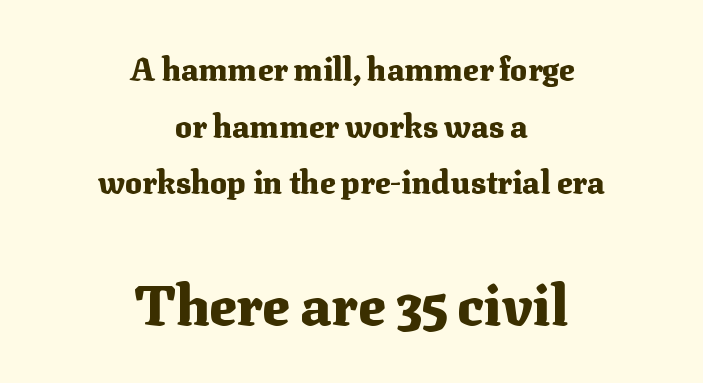
You could not count columns in this text — the font is proportionally spaced. What stands out about the letter spacing? Nothing — it is the standard amount. Look at the bottom of the vertical strokes: they flare into serifs here. Reading down the block, each line starts at a different indent, mirrored at its end. Reading top to bottom, the characters get bigger at the block break. These lines were composed using upright roman letters.
